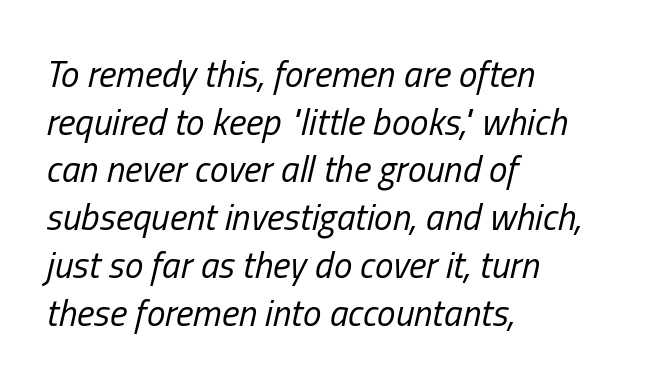
{"italic": "yes", "lean": "right", "slant_degrees": 13, "bold": "no", "weight": "regular", "width": "condensed", "stroke_contrast": "low", "x_height": "medium", "monospaced": "no", "underline": "no", "align": "left", "line_spacing": "normal", "line_spacing_ratio": 1.29, "letter_spacing": "normal", "letter_spacing_em": 0.0, "glyph_px": 37}
